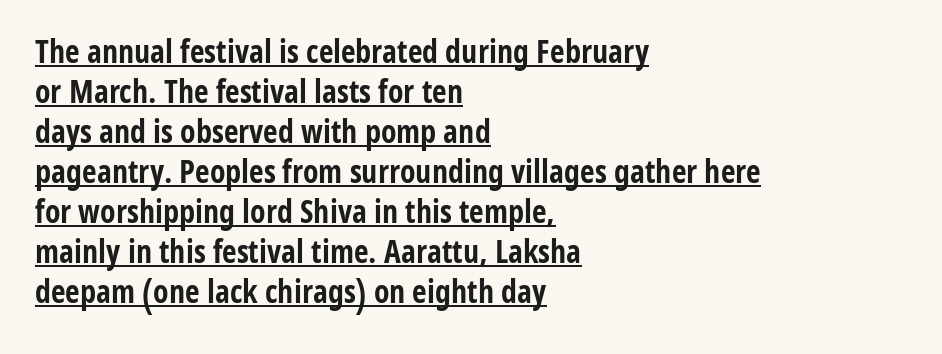
The image shows 32 px bold, condensed sans-serif type, upright; set left-aligned, normal line spacing (1.25x), normal letter spacing, underlined; low stroke contrast and a medium x-height.
